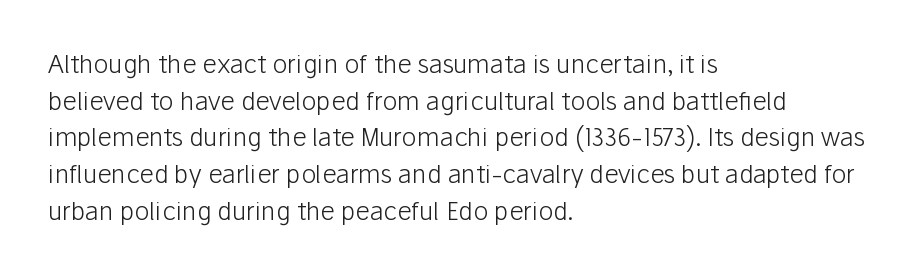
Q: Is the text bold? A: No.
Q: Is the text italic (slanted)? A: No, it is upright.
Q: Is the text underlined? A: No.
Q: How is the paragraph aligned? A: Left-aligned.
Q: Is the spacing between letters normal or unusually wide? A: Normal.
Q: Is the spacing between lines tight, normal or loose? A: Normal.
